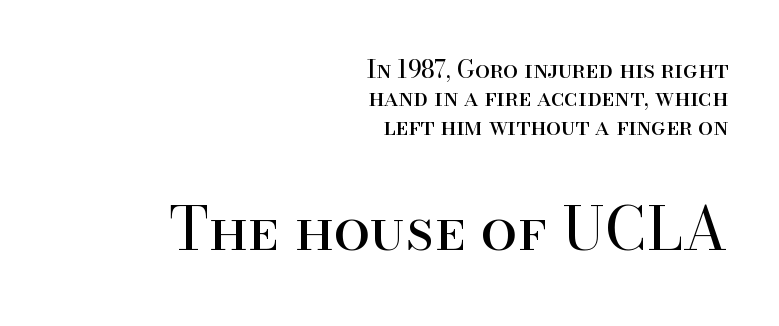
The image shows 59 px regular-weight serif type, upright; set right-aligned, line spacing 1.18x, normal letter spacing, not underlined; the second (bottom) block is 2.46x larger; high stroke contrast and a small x-height.
